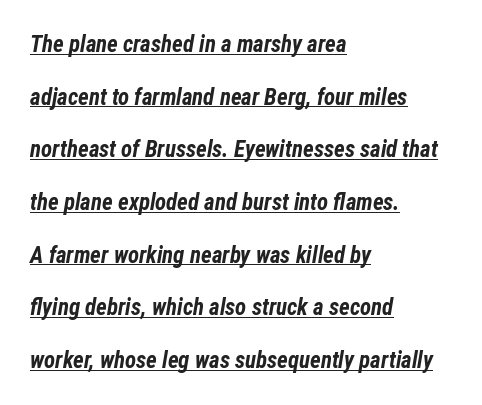
Q: Is the text bold? A: Yes.
Q: Is the text italic (slanted)? A: Yes, it leans right by about 12 degrees.
Q: Is the text underlined? A: Yes.
Q: How is the paragraph aligned? A: Left-aligned.
Q: Is the spacing between letters normal or unusually wide? A: Normal.
Q: Is the spacing between lines tight, normal or loose? A: Loose.
